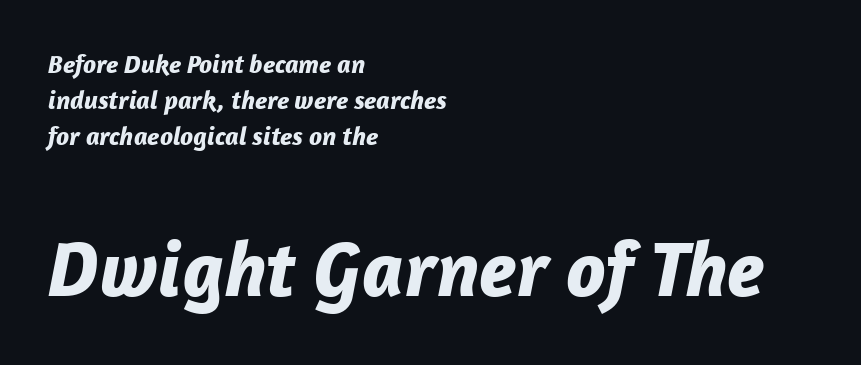
{"italic": "yes", "lean": "right", "slant_degrees": 12, "bold": "yes", "weight": "bold", "width": "normal", "stroke_contrast": "low", "x_height": "medium", "monospaced": "no", "underline": "no", "align": "left", "line_spacing": "normal", "line_spacing_ratio": 1.39, "letter_spacing": "normal", "letter_spacing_em": 0.0, "larger_block": "second", "size_ratio": 3.04, "glyph_px": 79}
